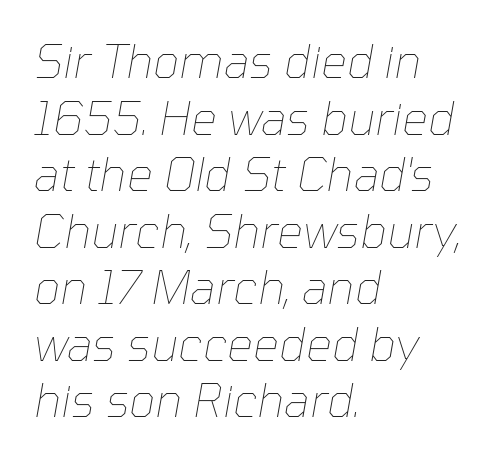
Q: Is the text bold? A: No.
Q: Is the text italic (slanted)? A: Yes, it leans right by about 10 degrees.
Q: Is the text underlined? A: No.
Q: How is the paragraph aligned? A: Left-aligned.
Q: Is the spacing between letters normal or unusually wide? A: Normal.
Q: Width (condensed, normal, or wide)? A: Normal.
Q: Stroke contrast? A: Low.
Q: x-height? A: Medium.
Q: Monospaced? A: No.
